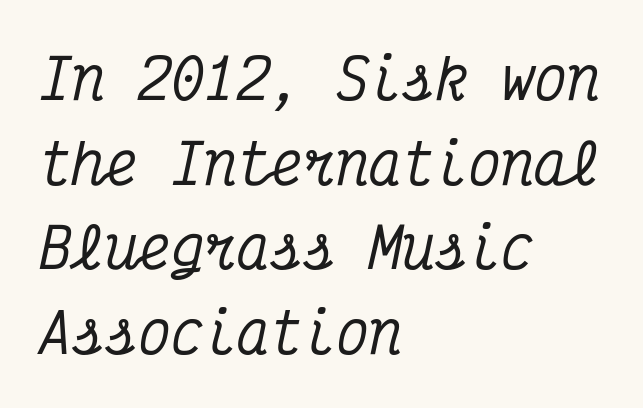
The image shows 55 px condensed serif type, italic (leaning right), monospaced; set left-aligned, normal line spacing (1.54x), normal letter spacing, not underlined; medium stroke contrast and a medium x-height.
